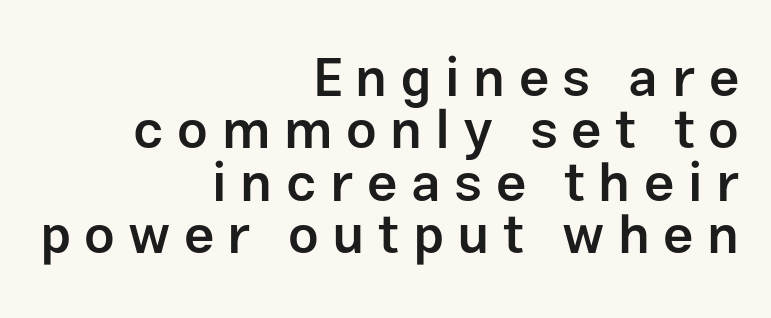
{"serif": "no", "italic": "no", "bold": "semi", "weight": "semibold", "width": "normal", "stroke_contrast": "low", "x_height": "medium", "monospaced": "no", "underline": "no", "align": "right", "line_spacing": "tight", "line_spacing_ratio": 0.97, "letter_spacing": "wide", "letter_spacing_em": 0.25, "glyph_px": 54}
